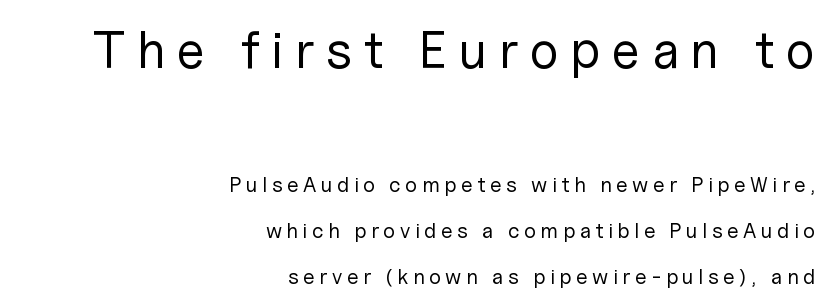
{"serif": "no", "italic": "no", "bold": "no", "weight": "regular", "width": "normal", "stroke_contrast": "low", "x_height": "medium", "monospaced": "no", "underline": "no", "align": "right", "line_spacing": "loose", "line_spacing_ratio": 2.18, "letter_spacing": "wide", "letter_spacing_em": 0.22, "larger_block": "first", "size_ratio": 2.48, "glyph_px": 52}
